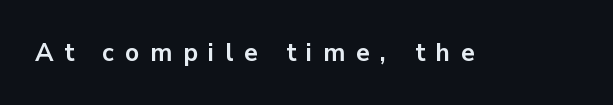
The image shows 25 px bold type, upright; set unusually wide letter spacing (+0.43 em), not underlined.
